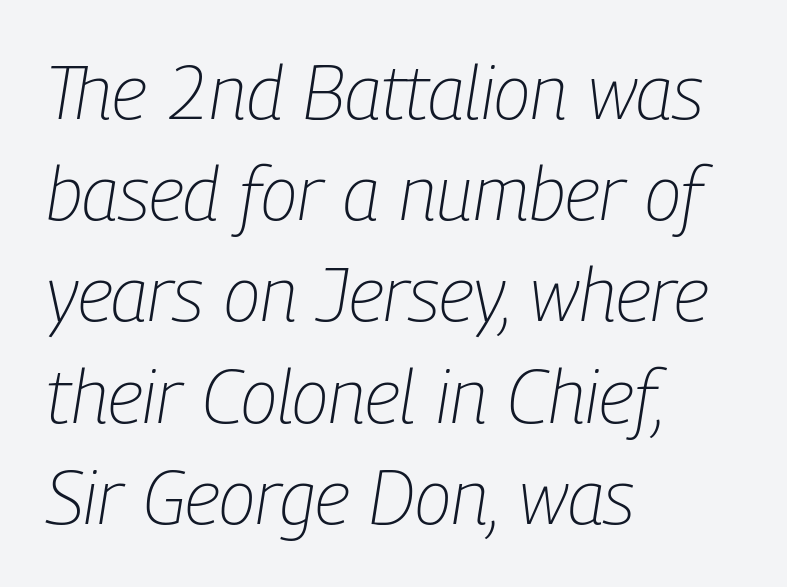
{"italic": "yes", "lean": "right", "slant_degrees": 9, "bold": "no", "weight": "light", "width": "condensed", "stroke_contrast": "low", "x_height": "medium", "monospaced": "no", "underline": "no", "align": "left", "line_spacing": "normal", "line_spacing_ratio": 1.35, "letter_spacing": "normal", "letter_spacing_em": 0.0, "glyph_px": 75}
